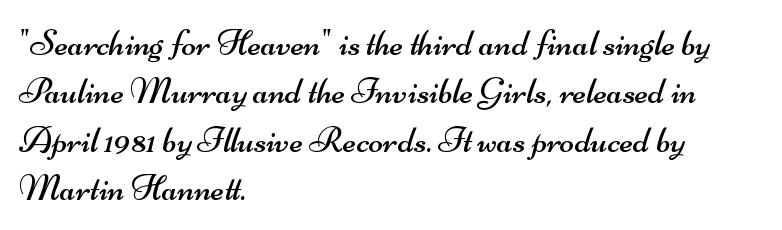
The image shows 38 px regular-weight, wide sans-serif type; set left-aligned, normal line spacing (1.27x), normal letter spacing, not underlined; medium stroke contrast and a small x-height.
